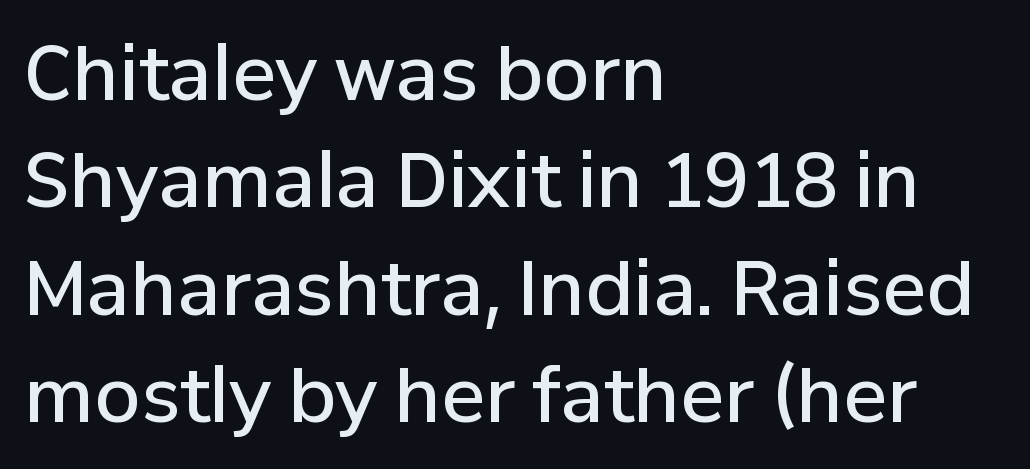
{"serif": "no", "italic": "no", "bold": "semi", "weight": "semibold", "width": "normal", "stroke_contrast": "low", "x_height": "medium", "monospaced": "no", "underline": "no", "align": "left", "line_spacing": "normal", "line_spacing_ratio": 1.45, "letter_spacing": "normal", "letter_spacing_em": 0.0, "glyph_px": 74}
